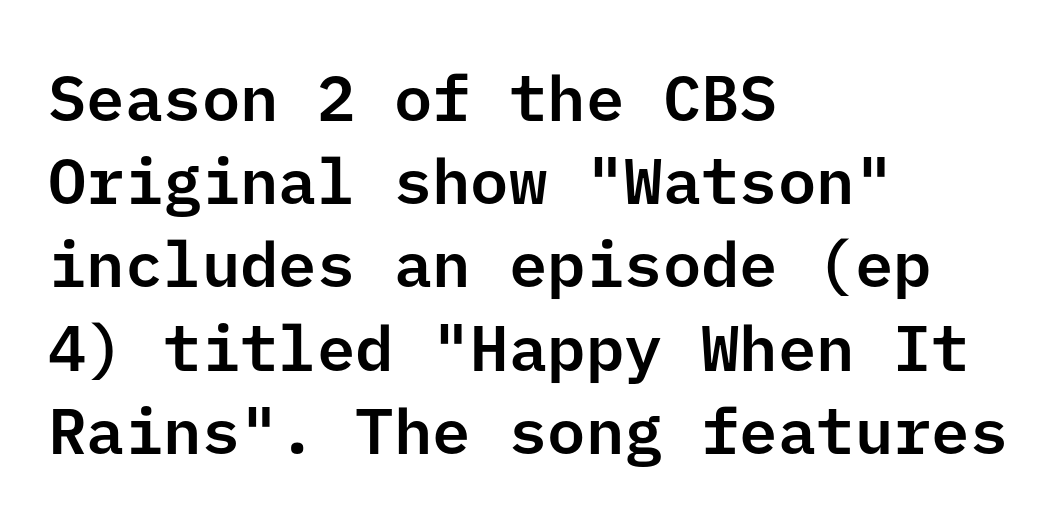
This sample uses an upright cut, with every glyph sitting square on the baseline. Horizontal bands of white between lines are of average thickness. Typeset ragged right — the left edge is the straight one. Glance below the letters and you will spot only blank space. Letter spacing: default. Stroke terminals: plain, sans-serif.
